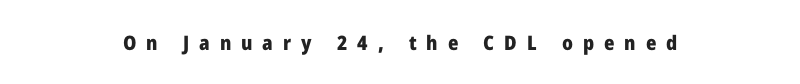
{"italic": "no", "bold": "yes", "underline": "no", "align": "center", "letter_spacing": "wide", "letter_spacing_em": 0.5, "glyph_px": 20}
